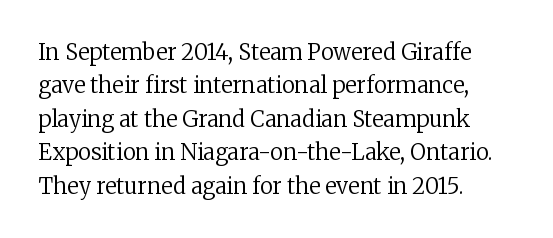
{"italic": "no", "bold": "no", "underline": "no", "align": "left", "line_spacing": "normal", "line_spacing_ratio": 1.52, "letter_spacing": "normal", "letter_spacing_em": 0.0, "glyph_px": 22}
